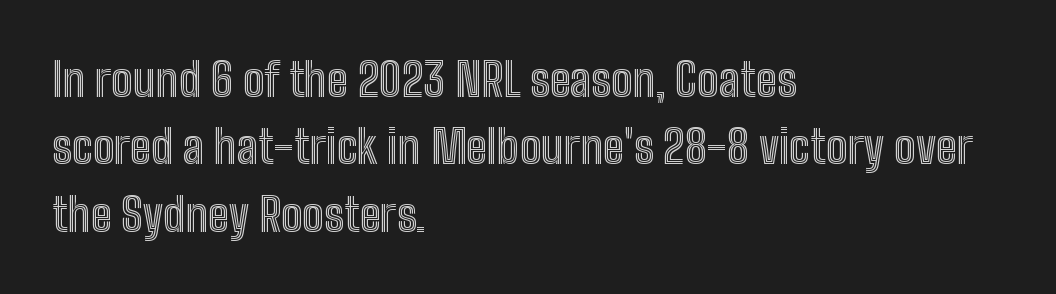
{"italic": "no", "width": "condensed", "x_height": "medium", "monospaced": "no", "underline": "no", "align": "left", "line_spacing": "normal", "line_spacing_ratio": 1.5, "letter_spacing": "normal", "letter_spacing_em": 0.0, "glyph_px": 45}
